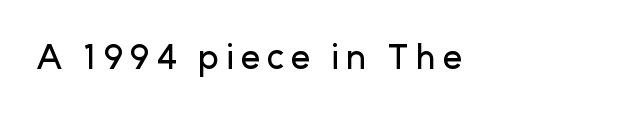
{"serif": "no", "italic": "no", "width": "normal", "stroke_contrast": "low", "x_height": "medium", "monospaced": "no", "underline": "no", "glyph_px": 34}
